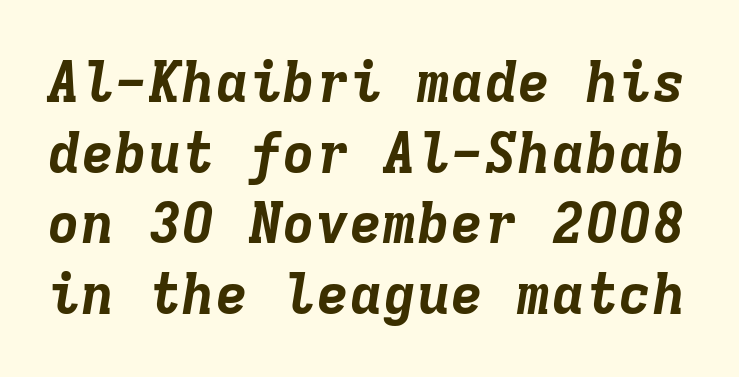
Q: Is the text bold? A: Yes.
Q: Is the text italic (slanted)? A: Yes, it leans right by about 9 degrees.
Q: Is the text underlined? A: No.
Q: Is the spacing between letters normal or unusually wide? A: Normal.
Q: Is the spacing between lines tight, normal or loose? A: Normal.
Q: Width (condensed, normal, or wide)? A: Normal.
Q: Stroke contrast? A: Low.
Q: x-height? A: Medium.
Q: Monospaced? A: Yes.
